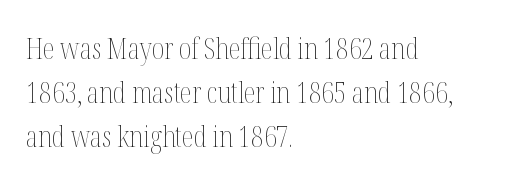
{"italic": "no", "bold": "no", "weight": "thin", "width": "condensed", "stroke_contrast": "medium", "x_height": "medium", "monospaced": "no", "underline": "no", "align": "left", "line_spacing": "normal", "line_spacing_ratio": 1.47, "letter_spacing": "normal", "letter_spacing_em": 0.0, "glyph_px": 30}
